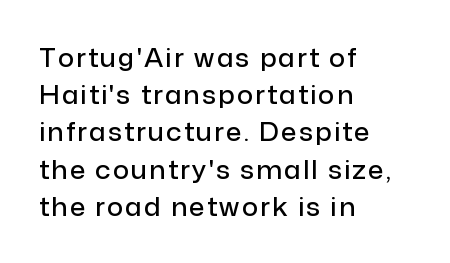
{"italic": "no", "bold": "semi", "underline": "no", "align": "left", "line_spacing": "normal", "line_spacing_ratio": 1.49, "glyph_px": 25}
